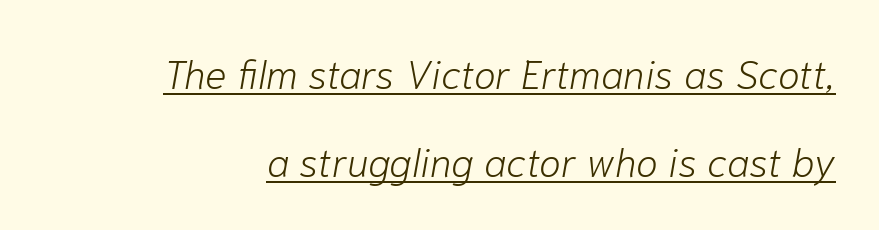
Honestly, the underline is the first thing you notice here. Italic: yes, the glyphs are oblique. The paragraph has a hard right edge and a soft left edge. Summary of vertical rhythm: relaxed, with wide interline spacing. These glyphs show unthickened strokes, regular width or finer. There is no visible air inserted between adjacent glyphs.
